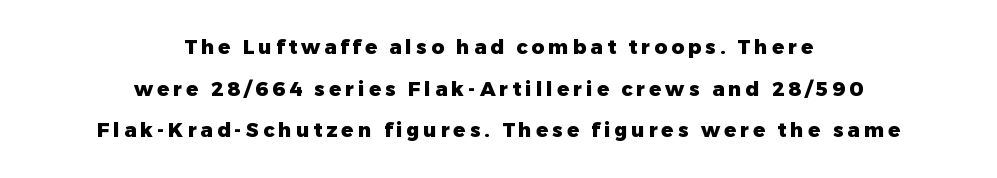
{"italic": "no", "bold": "yes", "underline": "no", "align": "center", "line_spacing": "loose", "line_spacing_ratio": 2.08, "letter_spacing": "wide", "letter_spacing_em": 0.2, "glyph_px": 20}
